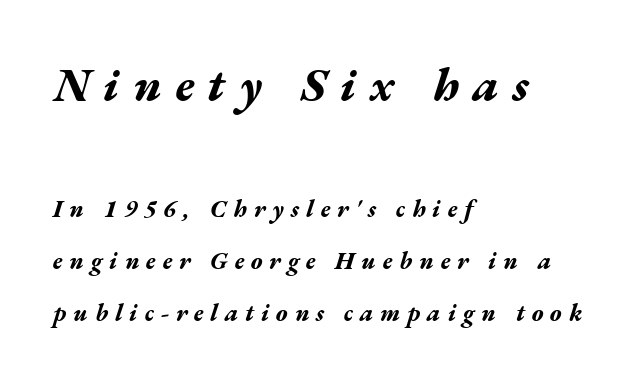
The image shows 47 px bold, wide type, italic (leaning right); set left-aligned, loose line spacing (2.16x), unusually wide letter spacing (+0.29 em), not underlined; the first (top) block is 1.96x larger; medium stroke contrast and a medium x-height.
